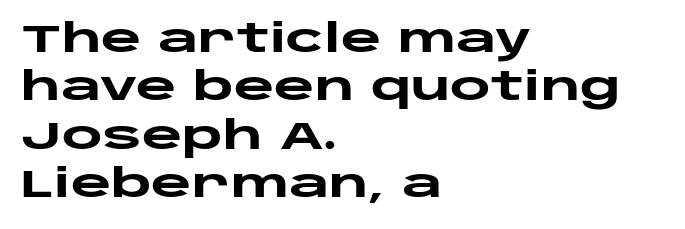
The image shows 39 px heavy, wide sans-serif type, upright; set left-aligned, line spacing 1.24x, normal letter spacing, not underlined; low stroke contrast and a large x-height.
